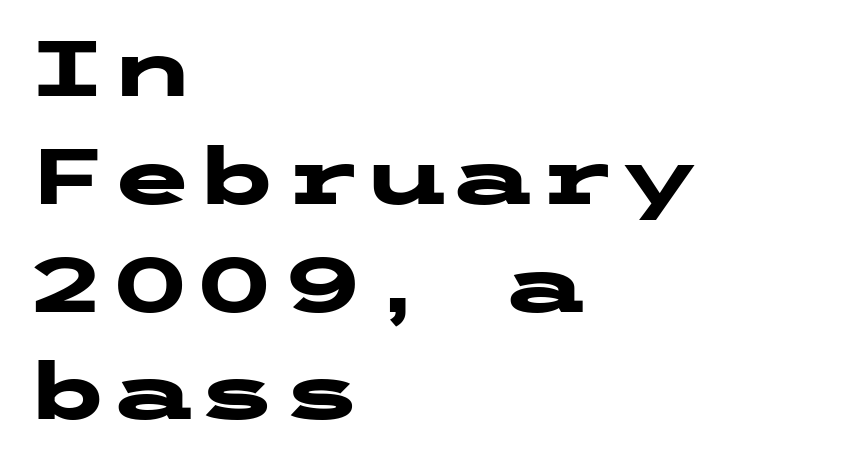
Its strokes are broad and dark, the hallmark of bold type. Style check: upright. Compared with typical paragraphs, the rows here are spaced about the same. Honestly, the letter spacing is just normal — you wouldn't notice it. Teacher's note: observe the even left margin — that is flush-left alignment.
